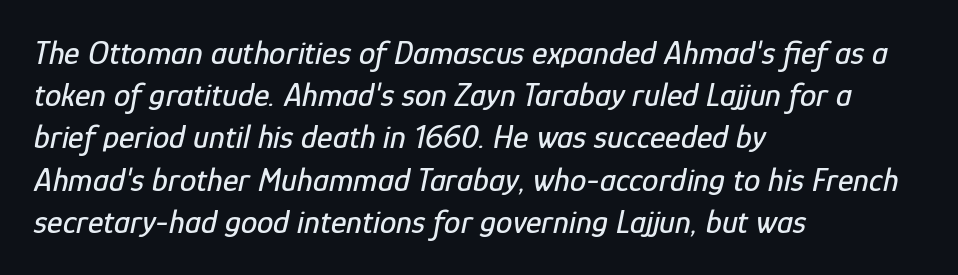
There is no visible air inserted between adjacent glyphs. Evenly set lines give the paragraph a standard silhouette. Designer's note — italics engaged. Each letter keeps its own natural width here, so spacing adapts to shape. Bare-footed words on every line. Teacher's note: observe the even left margin — that is flush-left alignment.
